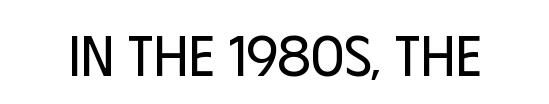
Q: Is the text bold? A: No.
Q: Is the text italic (slanted)? A: No, it is upright.
Q: Is the typeface a serif or a sans-serif typeface? A: Sans-serif.
Q: Is the text underlined? A: No.
Q: Is the spacing between letters normal or unusually wide? A: Normal.
Q: Width (condensed, normal, or wide)? A: Condensed.
Q: Stroke contrast? A: Low.
Q: x-height? A: Large.
Q: Monospaced? A: No.
